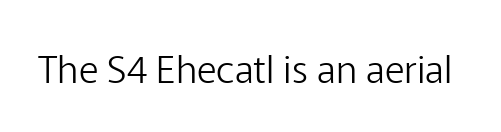
Heft: none added — not bold. Spacing between characters is what you'd get straight out of the box. In terms of letterform style, serifs are entirely absent. Bare-footed words on every line. The rendering uses natural spacing where letterforms have individual widths.
